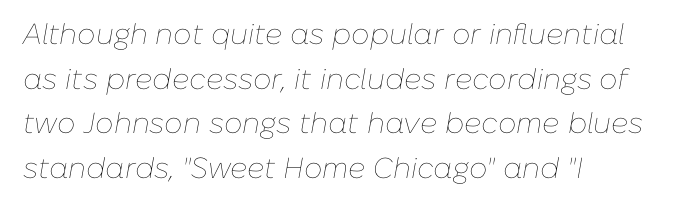
Q: Is the text bold? A: No.
Q: Is the text italic (slanted)? A: Yes, it leans right by about 10 degrees.
Q: Is the text underlined? A: No.
Q: How is the paragraph aligned? A: Left-aligned.
Q: Is the spacing between letters normal or unusually wide? A: Normal.
Q: Is the spacing between lines tight, normal or loose? A: Normal.
Q: Width (condensed, normal, or wide)? A: Normal.
Q: Stroke contrast? A: Low.
Q: x-height? A: Medium.
Q: Monospaced? A: No.
